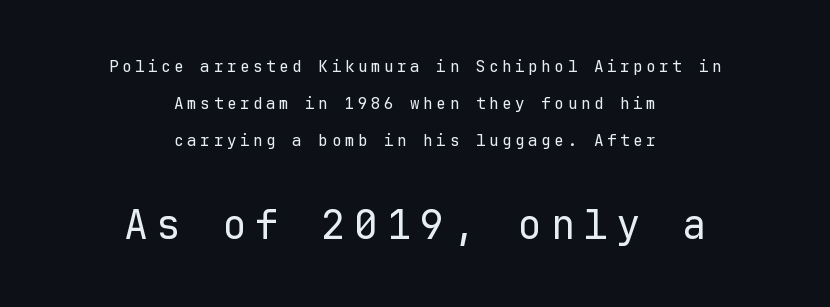
{"serif": "no", "italic": "no", "bold": "no", "weight": "regular", "width": "normal", "stroke_contrast": "low", "x_height": "medium", "monospaced": "yes", "underline": "no", "align": "center", "line_spacing": "loose", "line_spacing_ratio": 2.32, "letter_spacing": "wide", "letter_spacing_em": 0.22, "larger_block": "second", "size_ratio": 2.5, "glyph_px": 40}
